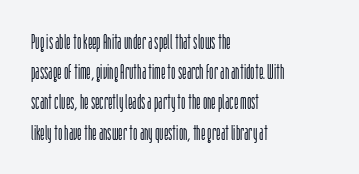
The image shows 21 px text type, upright; set left-aligned, normal line spacing (1.44x), normal letter spacing, not underlined.
